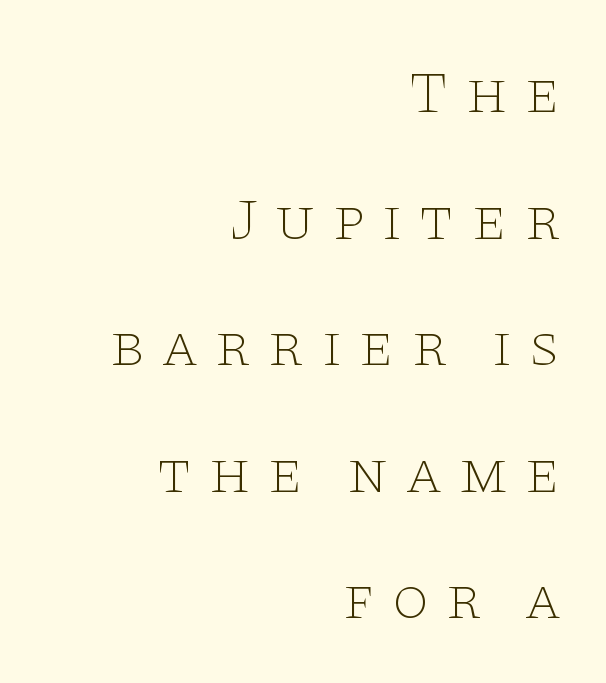
The image shows 60 px thin, wide serif type, upright; set right-aligned, loose line spacing (2.11x), unusually wide letter spacing (+0.27 em), not underlined; low stroke contrast and a large x-height.
